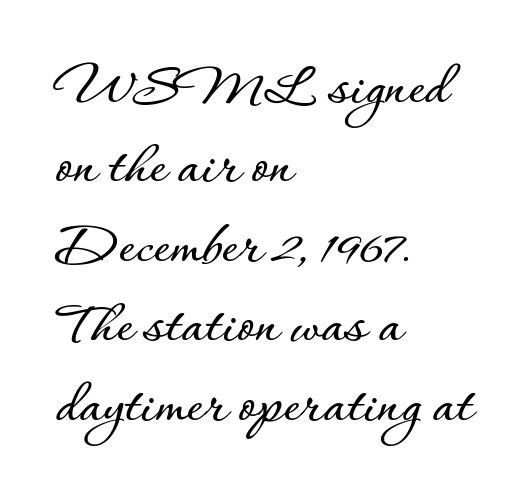
Notice how descenders clear the ascenders below comfortably — that's standard leading. If you drew a ruler down the left edge, every line would touch it. Characters follow at the spacing the type designer built in. The face used here is proportionally spaced, like ordinary book or web type. Type without underlining.
